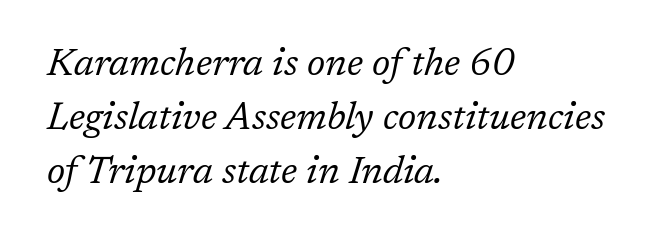
{"serif": "yes", "italic": "yes", "lean": "right", "slant_degrees": 17, "bold": "no", "weight": "regular", "width": "normal", "stroke_contrast": "low", "x_height": "medium", "monospaced": "no", "underline": "no", "align": "left", "line_spacing": "normal", "line_spacing_ratio": 1.42, "letter_spacing": "normal", "letter_spacing_em": 0.0, "glyph_px": 38}
